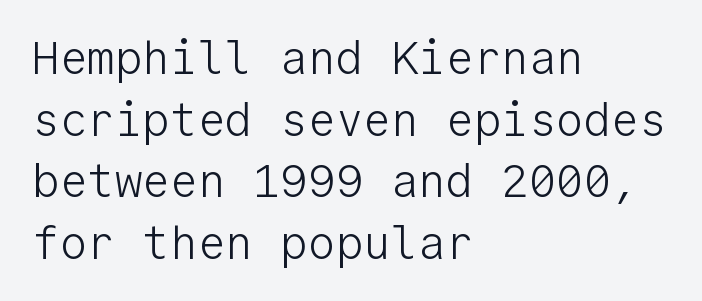
{"serif": "no", "italic": "no", "bold": "no", "weight": "light", "width": "normal", "stroke_contrast": "low", "x_height": "medium", "monospaced": "yes", "underline": "no", "align": "left", "line_spacing": "normal", "line_spacing_ratio": 1.34, "letter_spacing": "normal", "letter_spacing_em": 0.0, "glyph_px": 46}
